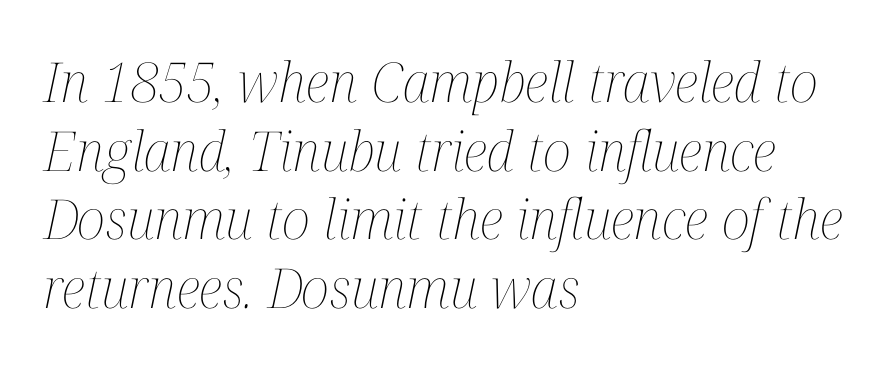
A typesetter would mark this as italic. Underline: absent. Whoever set this chose a conventional vertical rhythm. No extra tracking has been applied to these lines.
